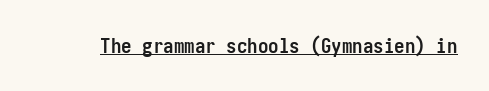
The image shows 21 px bold type, upright; set normal letter spacing, underlined.
